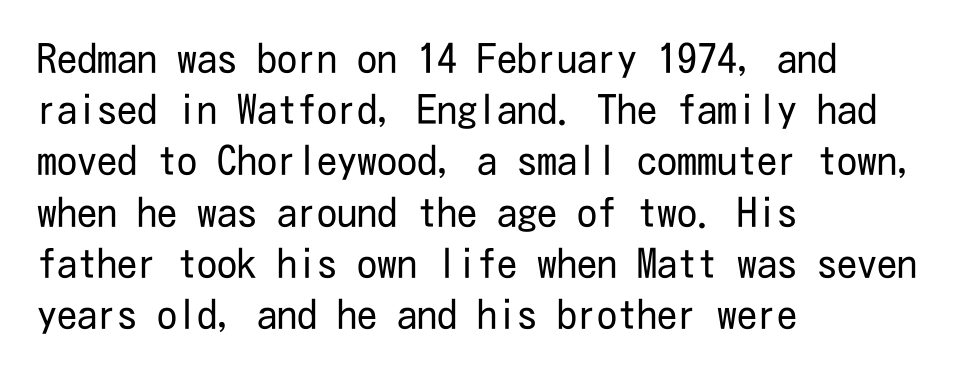
{"serif": "no", "italic": "no", "bold": "no", "weight": "regular", "width": "condensed", "stroke_contrast": "low", "x_height": "medium", "underline": "no", "align": "left", "line_spacing": "normal", "line_spacing_ratio": 1.28, "letter_spacing": "normal", "letter_spacing_em": 0.0, "glyph_px": 40}
